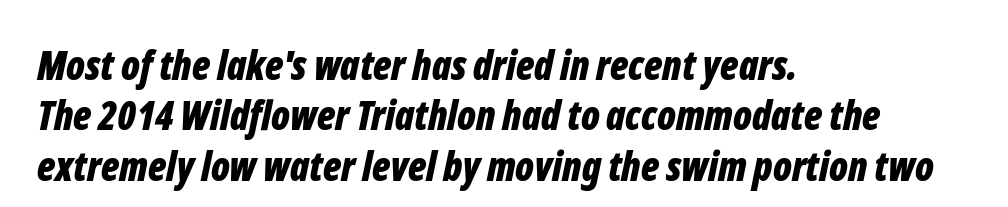
{"italic": "yes", "lean": "right", "slant_degrees": 12, "bold": "yes", "weight": "bold", "width": "condensed", "stroke_contrast": "low", "x_height": "medium", "monospaced": "no", "underline": "no", "align": "left", "line_spacing": "normal", "line_spacing_ratio": 1.26, "letter_spacing": "normal", "letter_spacing_em": 0.0, "glyph_px": 40}
